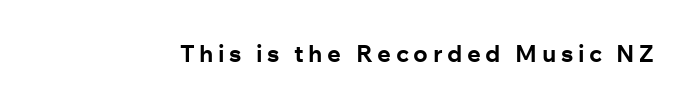
{"italic": "no", "bold": "yes", "underline": "no", "glyph_px": 24}
